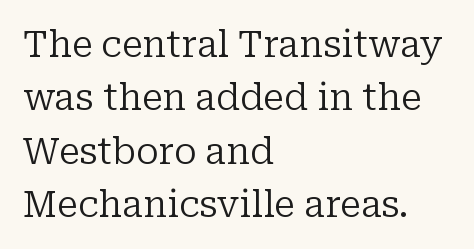
The image shows 36 px regular-weight serif type, upright; set left-aligned, normal line spacing (1.48x), normal letter spacing, not underlined; low stroke contrast and a medium x-height.
